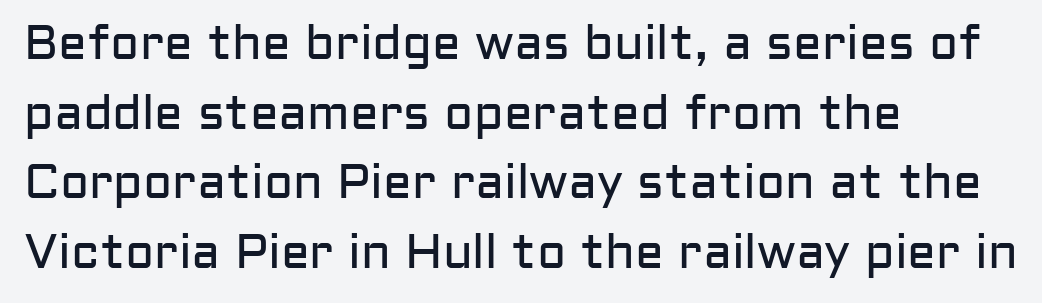
Glyph-to-glyph distance matches everyday printed text. The rendering anchors every line to the left-hand side. Font category for this specimen: sans-serif. Line spacing here is normal. Glance below the letters and you will spot only blank space.
